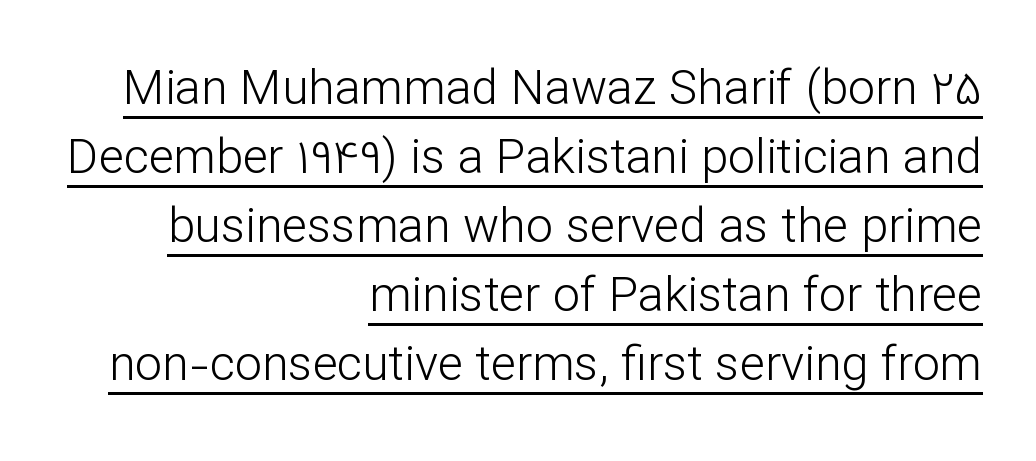
{"serif": "no", "italic": "no", "bold": "no", "weight": "light", "width": "normal", "stroke_contrast": "low", "x_height": "medium", "monospaced": "no", "underline": "yes", "align": "right", "line_spacing": "normal", "line_spacing_ratio": 1.44, "letter_spacing": "normal", "letter_spacing_em": 0.0, "glyph_px": 48}
